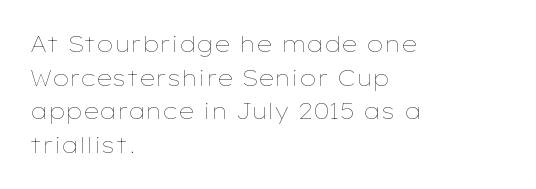
Unbolded letterforms with no extra heft. The letterforms sit shoulder to shoulder at normal distance. Line spacing here is normal. Glance below the letters and you will spot only blank space. Visually the block forms a straight wall on the left and a jagged coastline on the right.
